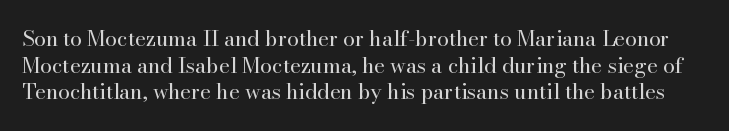
{"italic": "no", "bold": "no", "underline": "no", "line_spacing": "normal", "line_spacing_ratio": 1.27, "letter_spacing": "normal", "letter_spacing_em": 0.0, "glyph_px": 21}
